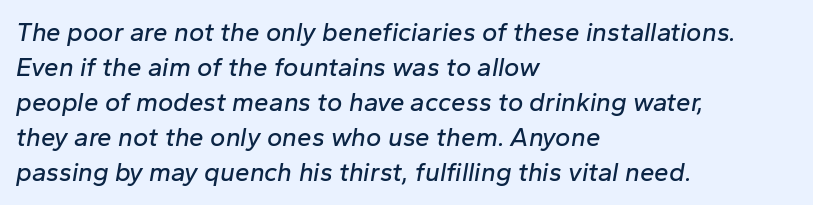
Q: Is the text italic (slanted)? A: Yes, it leans right by about 10 degrees.
Q: Is the text underlined? A: No.
Q: How is the paragraph aligned? A: Left-aligned.
Q: Is the spacing between letters normal or unusually wide? A: Normal.
Q: Is the spacing between lines tight, normal or loose? A: Normal.
